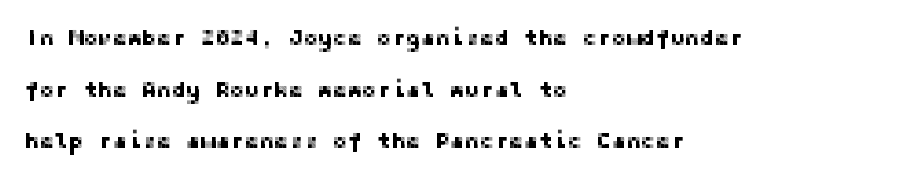
{"italic": "no", "underline": "no", "align": "left", "line_spacing": "loose", "line_spacing_ratio": 2.35, "letter_spacing": "normal", "letter_spacing_em": 0.0, "glyph_px": 22}
